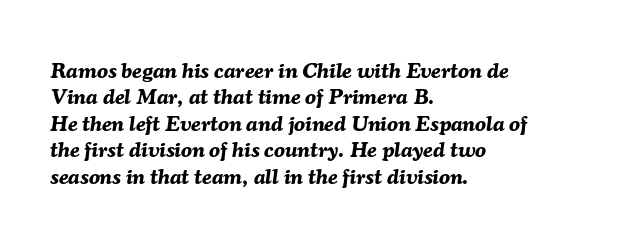
Q: Is the text bold? A: Yes.
Q: Is the text italic (slanted)? A: Yes, it leans right by about 7 degrees.
Q: Is the text underlined? A: No.
Q: How is the paragraph aligned? A: Left-aligned.
Q: Is the spacing between letters normal or unusually wide? A: Normal.
